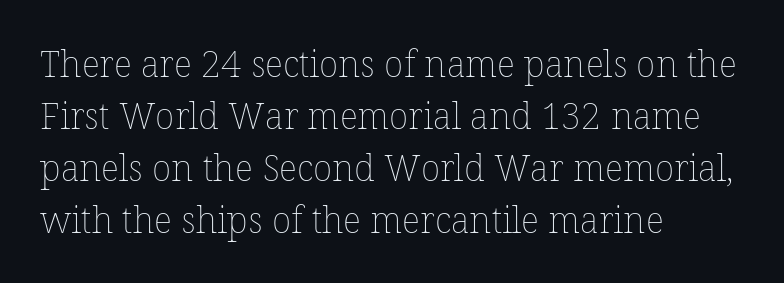
The image shows 36 px thin type, upright; set left-aligned, normal line spacing (1.44x), normal letter spacing, not underlined; low stroke contrast and a medium x-height.
